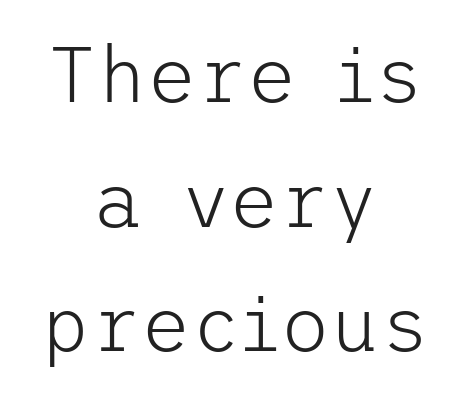
Q: Is the text bold? A: No.
Q: Is the text italic (slanted)? A: No, it is upright.
Q: Is the typeface a serif or a sans-serif typeface? A: Sans-serif.
Q: Is the text underlined? A: No.
Q: How is the paragraph aligned? A: Centered.
Q: Is the spacing between letters normal or unusually wide? A: Normal.
Q: Is the spacing between lines tight, normal or loose? A: Normal.
Q: Width (condensed, normal, or wide)? A: Normal.
Q: Stroke contrast? A: Low.
Q: x-height? A: Medium.
